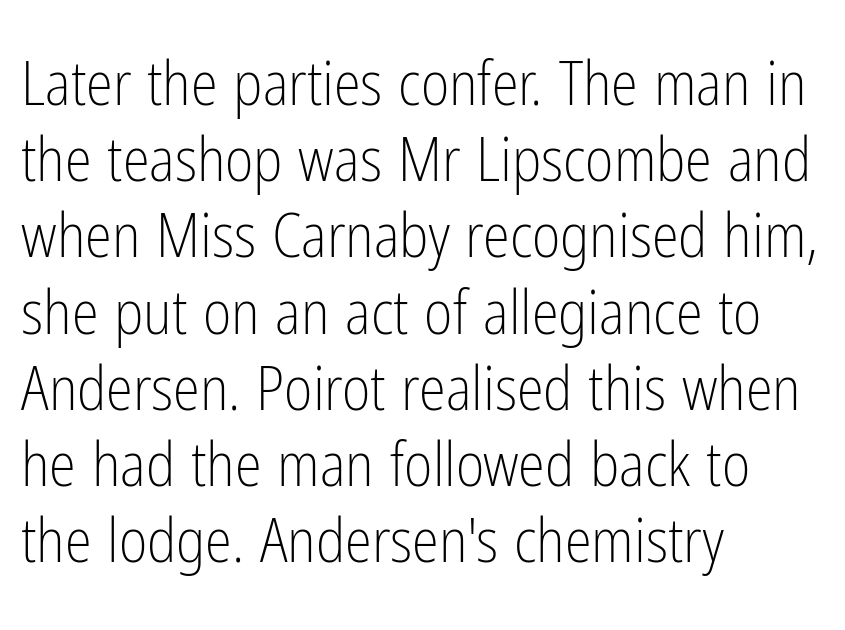
{"serif": "no", "italic": "no", "bold": "no", "weight": "light", "width": "condensed", "stroke_contrast": "low", "x_height": "medium", "monospaced": "no", "underline": "no", "align": "left", "line_spacing": "normal", "line_spacing_ratio": 1.25, "letter_spacing": "normal", "letter_spacing_em": 0.0, "glyph_px": 61}
